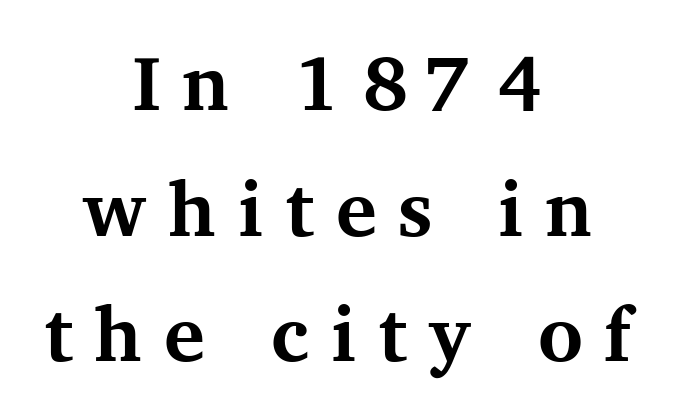
{"serif": "yes", "italic": "no", "bold": "yes", "weight": "bold", "width": "normal", "stroke_contrast": "medium", "x_height": "medium", "monospaced": "no", "underline": "no", "align": "center", "line_spacing": "normal", "line_spacing_ratio": 1.63, "letter_spacing": "wide", "letter_spacing_em": 0.28, "glyph_px": 77}
